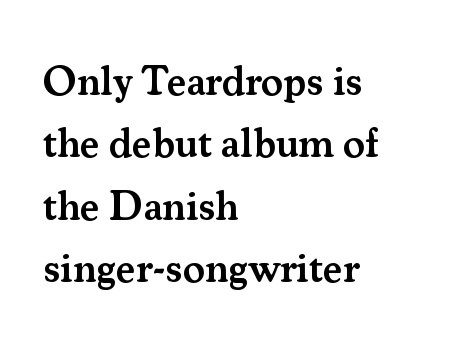
Q: Is the text bold? A: Semi-bold.
Q: Is the text italic (slanted)? A: No, it is upright.
Q: Is the typeface a serif or a sans-serif typeface? A: Serif.
Q: Is the text underlined? A: No.
Q: How is the paragraph aligned? A: Left-aligned.
Q: Is the spacing between letters normal or unusually wide? A: Normal.
Q: Is the spacing between lines tight, normal or loose? A: Normal.
Q: Width (condensed, normal, or wide)? A: Normal.
Q: Stroke contrast? A: Medium.
Q: x-height? A: Small.
Q: Monospaced? A: No.
